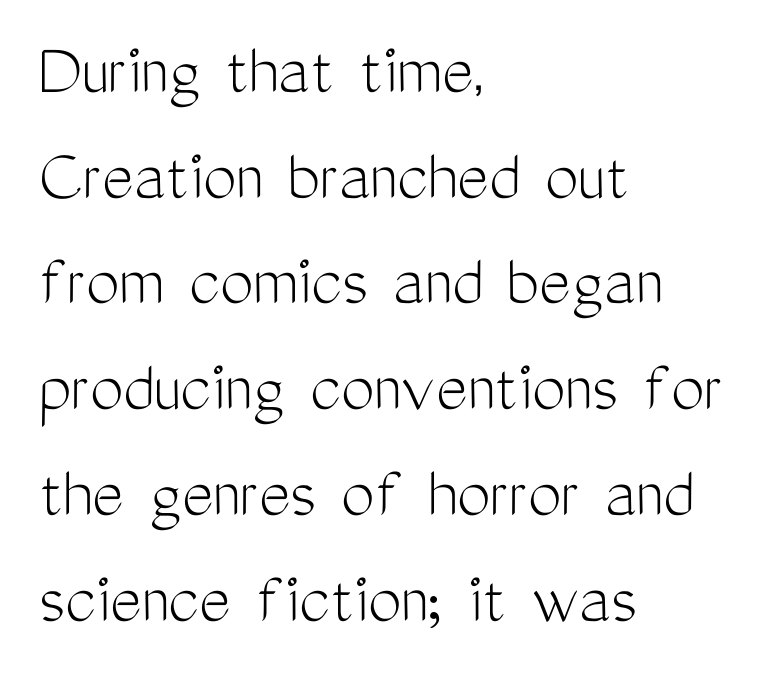
A clean baseline with only descenders dipping below it. A quiet, ordinary-to-light weight characterises the typeface. These lines sit exactly where default settings would place them. Nope, not italic — everything's standing straight. Is the letter spacing exaggerated? No — it looks like the ordinary default. Which margin do the lines hug? The left one — the right edge is uneven.
